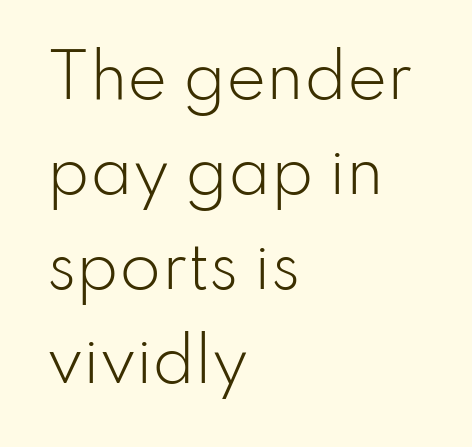
The image shows 60 px light sans-serif type, upright; set left-aligned, normal line spacing (1.58x), normal letter spacing, not underlined; low stroke contrast and a small x-height.
